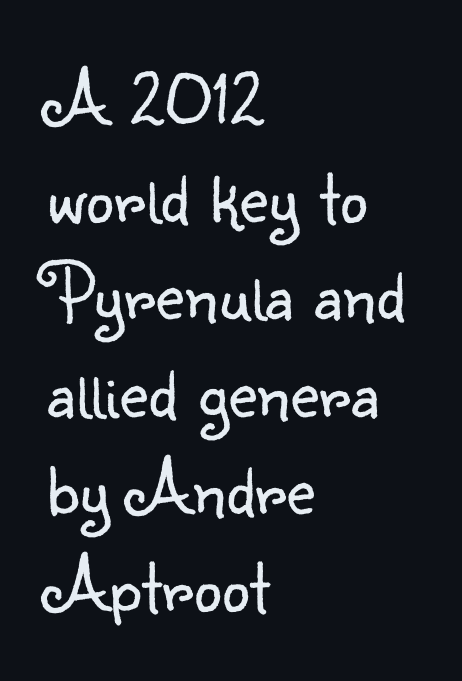
The image shows 79 px light sans-serif type, upright; set left-aligned, line spacing 1.23x, normal letter spacing, not underlined; low stroke contrast and a small x-height.
